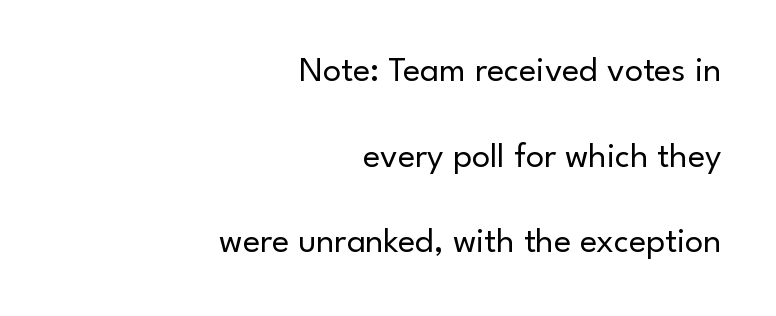
To sum up the face: it is a sans, with no serifs. Leftover space on each line is placed entirely before the opening word. The passage shown stacks its lines with a broad gap. The letterforms sit at book weight or below. The letters sit at their default tracking, neither squeezed nor spread. Each letter keeps its own natural width here, so spacing adapts to shape.
